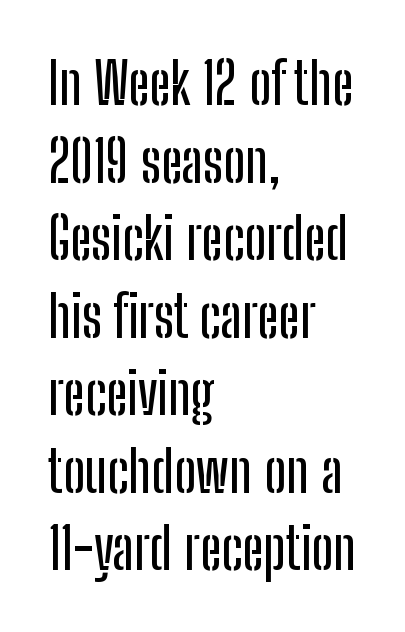
Here the designer chose a conventional face with non-uniform glyph widths. Check under the words: just untouched page. A typesetter would label this face a sans. Inter-character spacing is left at the font's built-in metrics. The type sits square on the baseline with zero lean.
